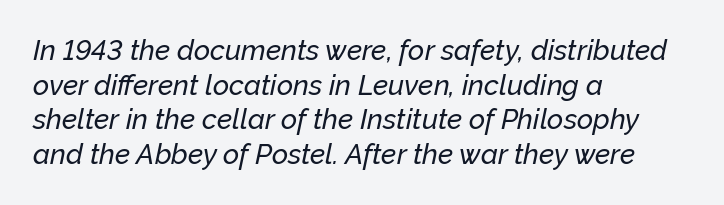
Q: Is the text italic (slanted)? A: Yes, it leans right by about 12 degrees.
Q: Is the text underlined? A: No.
Q: How is the paragraph aligned? A: Left-aligned.
Q: Is the spacing between letters normal or unusually wide? A: Normal.
Q: Width (condensed, normal, or wide)? A: Normal.
Q: Stroke contrast? A: Low.
Q: x-height? A: Medium.
Q: Monospaced? A: No.
